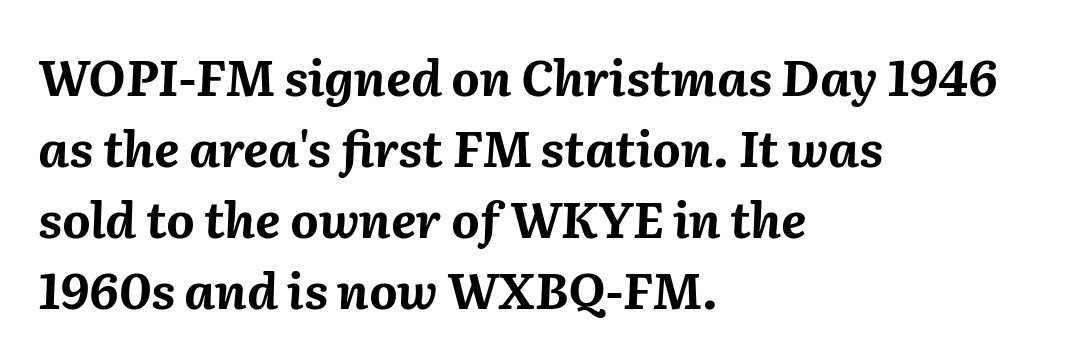
{"italic": "yes", "lean": "right", "slant_degrees": 2, "bold": "yes", "weight": "bold", "width": "normal", "stroke_contrast": "medium", "x_height": "medium", "monospaced": "no", "underline": "no", "align": "left", "line_spacing": "normal", "line_spacing_ratio": 1.45, "letter_spacing": "normal", "letter_spacing_em": 0.0, "glyph_px": 49}
